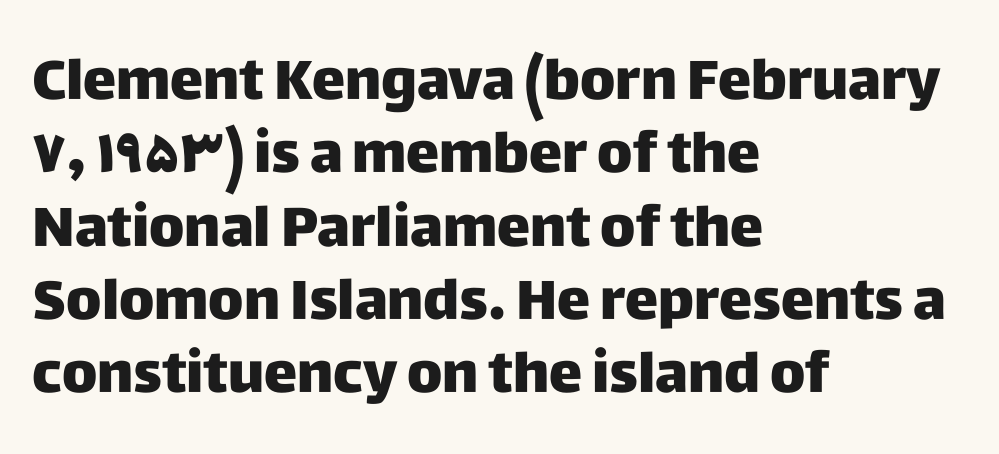
The image shows 56 px sans-serif type, upright; set left-aligned, normal line spacing (1.31x), normal letter spacing, not underlined; low stroke contrast and a large x-height.
